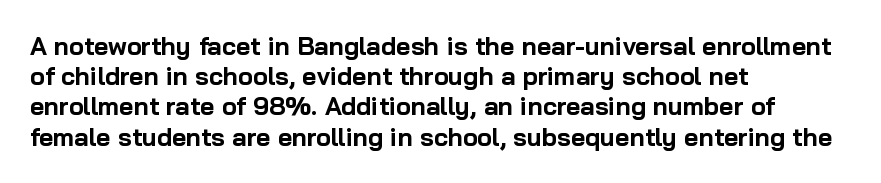
{"italic": "no", "bold": "yes", "underline": "no", "align": "left", "line_spacing_ratio": 1.21, "letter_spacing": "normal", "letter_spacing_em": 0.0, "glyph_px": 25}
